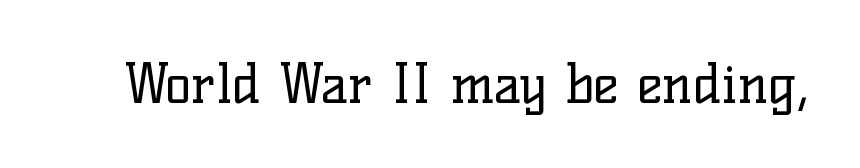
{"serif": "yes", "italic": "no", "bold": "no", "weight": "regular", "width": "normal", "stroke_contrast": "low", "x_height": "medium", "monospaced": "no", "underline": "no", "letter_spacing": "normal", "letter_spacing_em": 0.0, "glyph_px": 54}
